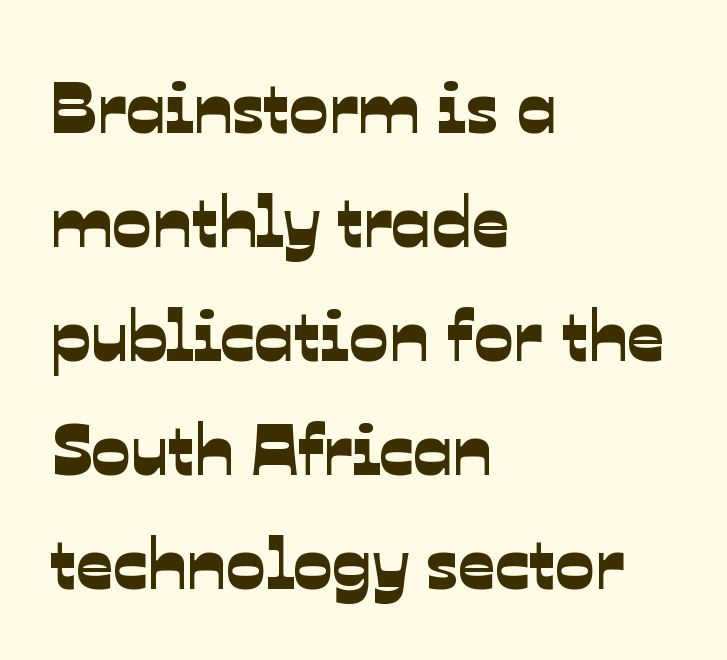
Q: Is the typeface a serif or a sans-serif typeface? A: Sans-serif.
Q: Is the text underlined? A: No.
Q: How is the paragraph aligned? A: Left-aligned.
Q: Is the spacing between letters normal or unusually wide? A: Normal.
Q: Is the spacing between lines tight, normal or loose? A: Normal.
Q: Width (condensed, normal, or wide)? A: Normal.
Q: Stroke contrast? A: Low.
Q: x-height? A: Medium.
Q: Monospaced? A: No.
